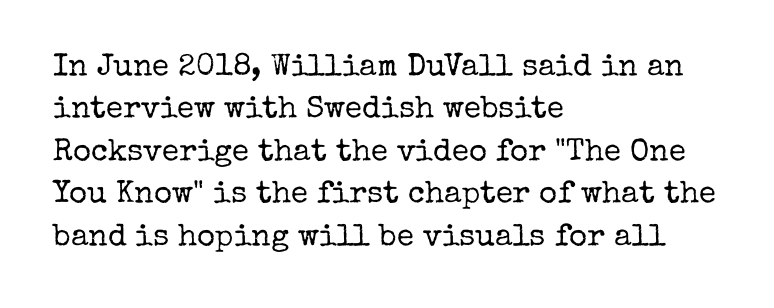
Q: Is the text bold? A: No.
Q: Is the text italic (slanted)? A: No, it is upright.
Q: Is the typeface a serif or a sans-serif typeface? A: Serif.
Q: Is the text underlined? A: No.
Q: How is the paragraph aligned? A: Left-aligned.
Q: Is the spacing between letters normal or unusually wide? A: Normal.
Q: Is the spacing between lines tight, normal or loose? A: Normal.
Q: Width (condensed, normal, or wide)? A: Normal.
Q: Stroke contrast? A: Low.
Q: x-height? A: Medium.
Q: Monospaced? A: No.
